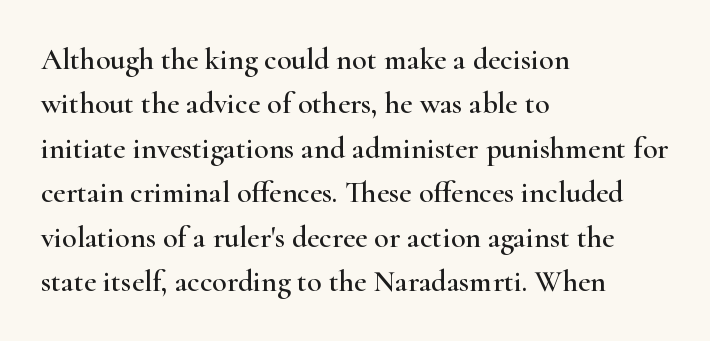
This rendering leaves character spacing at its baseline value. Typeset ragged right — the left edge is the straight one. A bare baseline throughout the passage. Note: serifs present on the glyphs. Rendered with straight, roman letterforms. The letters advance in unequal steps, a hallmark of proportional type.
